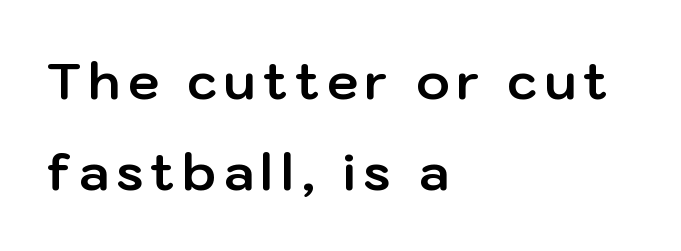
{"serif": "no", "italic": "no", "bold": "yes", "weight": "bold", "width": "normal", "stroke_contrast": "low", "x_height": "medium", "monospaced": "no", "underline": "no", "align": "left", "line_spacing_ratio": 1.82, "glyph_px": 50}
